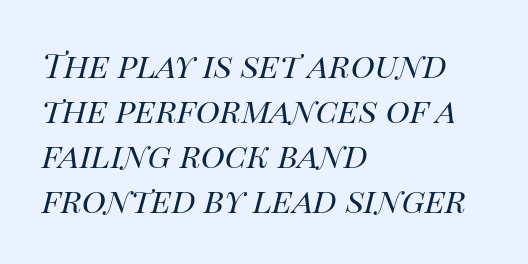
{"italic": "yes", "lean": "right", "slant_degrees": 14, "bold": "no", "weight": "regular", "width": "normal", "stroke_contrast": "high", "x_height": "large", "monospaced": "no", "underline": "no", "align": "left", "line_spacing": "normal", "line_spacing_ratio": 1.36, "letter_spacing": "normal", "letter_spacing_em": 0.0, "glyph_px": 33}
